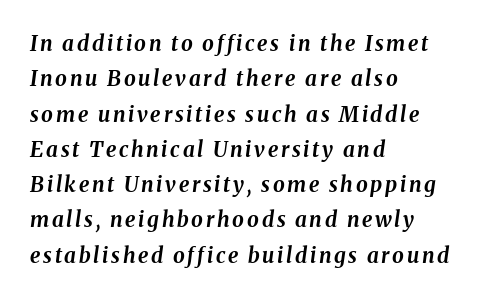
A clean baseline with only descenders dipping below it. The specimen reads as italic at a glance. Emphasis by weight is at full strength: bold. This sample is left-justified, so line endings fall wherever the words run out. The designer left line spacing at the default.
